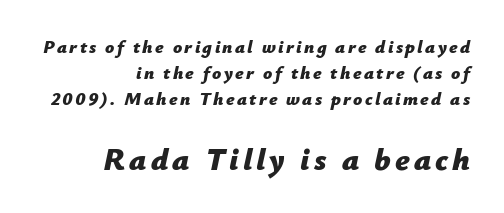
{"italic": "yes", "lean": "right", "slant_degrees": 12, "bold": "yes", "weight": "bold", "width": "normal", "stroke_contrast": "low", "x_height": "medium", "monospaced": "no", "underline": "no", "align": "right", "line_spacing": "normal", "line_spacing_ratio": 1.44, "larger_block": "second", "size_ratio": 1.72, "glyph_px": 31}
